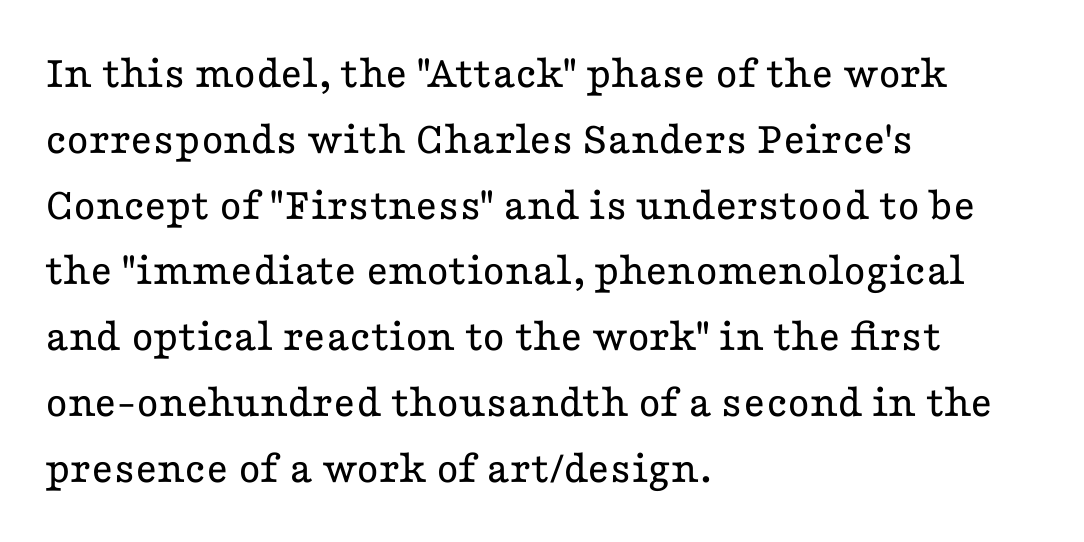
Q: Is the text bold? A: No.
Q: Is the text italic (slanted)? A: No, it is upright.
Q: Is the typeface a serif or a sans-serif typeface? A: Serif.
Q: Is the text underlined? A: No.
Q: How is the paragraph aligned? A: Left-aligned.
Q: Is the spacing between letters normal or unusually wide? A: Normal.
Q: Is the spacing between lines tight, normal or loose? A: Normal.
Q: Width (condensed, normal, or wide)? A: Wide.
Q: Stroke contrast? A: Low.
Q: x-height? A: Medium.
Q: Monospaced? A: No.
